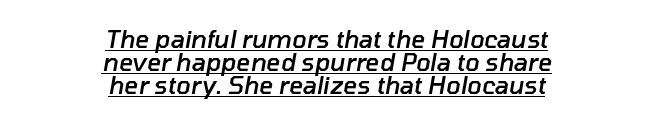
The image shows 24 px text type, italic (leaning right); set centered, tight line spacing (0.96x), normal letter spacing, underlined.
